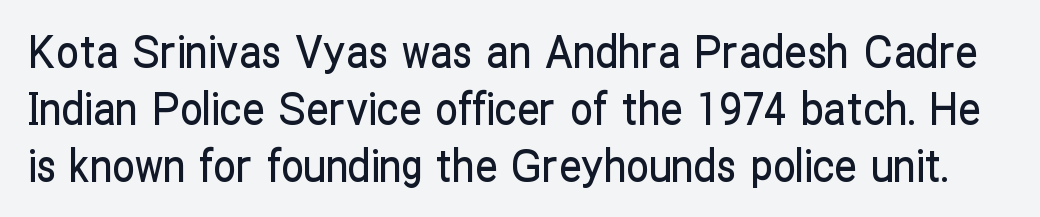
Q: Is the text italic (slanted)? A: No, it is upright.
Q: Is the typeface a serif or a sans-serif typeface? A: Sans-serif.
Q: Is the text underlined? A: No.
Q: Is the spacing between letters normal or unusually wide? A: Normal.
Q: Is the spacing between lines tight, normal or loose? A: Normal.
Q: Width (condensed, normal, or wide)? A: Condensed.
Q: Stroke contrast? A: Low.
Q: x-height? A: Medium.
Q: Monospaced? A: No.
